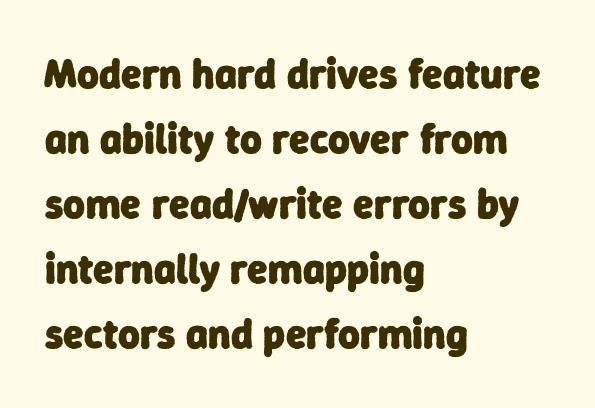
The gap between lines stays unmarked. Is this a fixed-width face? No — the glyphs have proportional, varying widths. The characters display no serif detailing; their extremities are plain. Weight: bold.
